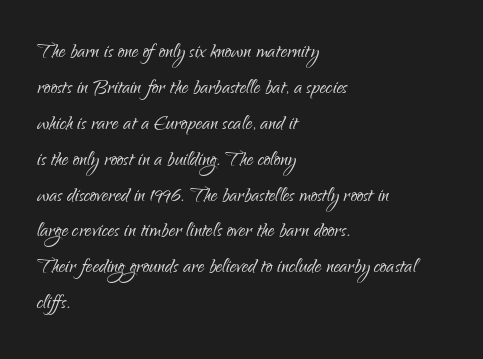
{"bold": "no", "underline": "no", "align": "left", "line_spacing": "normal", "line_spacing_ratio": 1.38, "letter_spacing": "normal", "letter_spacing_em": 0.0, "glyph_px": 26}
